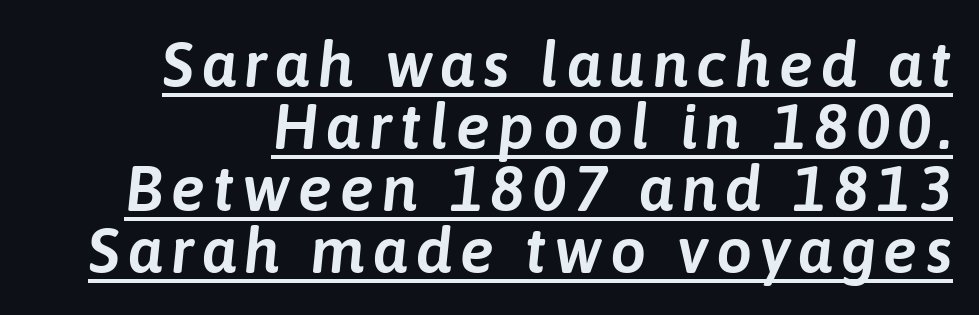
The image shows 64 px text type, italic (leaning right); set tight line spacing (0.97x), underlined; low stroke contrast and a medium x-height.
